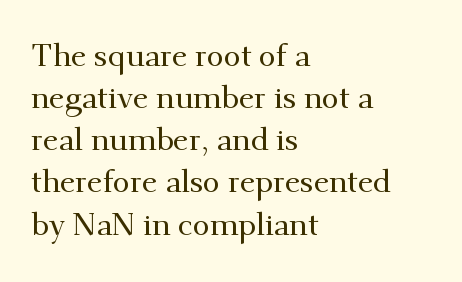
Q: Is the text italic (slanted)? A: No, it is upright.
Q: Is the typeface a serif or a sans-serif typeface? A: Serif.
Q: Is the text underlined? A: No.
Q: How is the paragraph aligned? A: Left-aligned.
Q: Is the spacing between letters normal or unusually wide? A: Normal.
Q: Is the spacing between lines tight, normal or loose? A: Normal.
Q: Width (condensed, normal, or wide)? A: Normal.
Q: Stroke contrast? A: Medium.
Q: x-height? A: Small.
Q: Monospaced? A: No.
